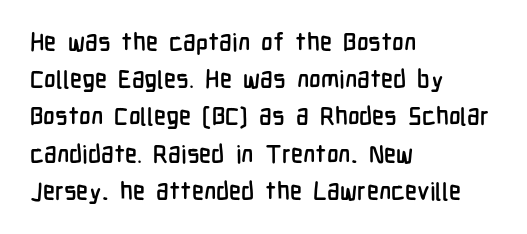
{"italic": "no", "underline": "no", "align": "left", "line_spacing": "normal", "line_spacing_ratio": 1.49, "letter_spacing": "normal", "letter_spacing_em": 0.0, "glyph_px": 25}
